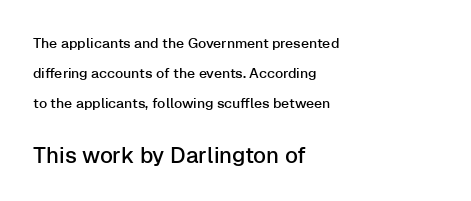
{"italic": "no", "underline": "no", "align": "left", "line_spacing": "loose", "line_spacing_ratio": 2.14, "letter_spacing": "normal", "letter_spacing_em": 0.0, "larger_block": "second", "size_ratio": 1.57, "glyph_px": 22}
